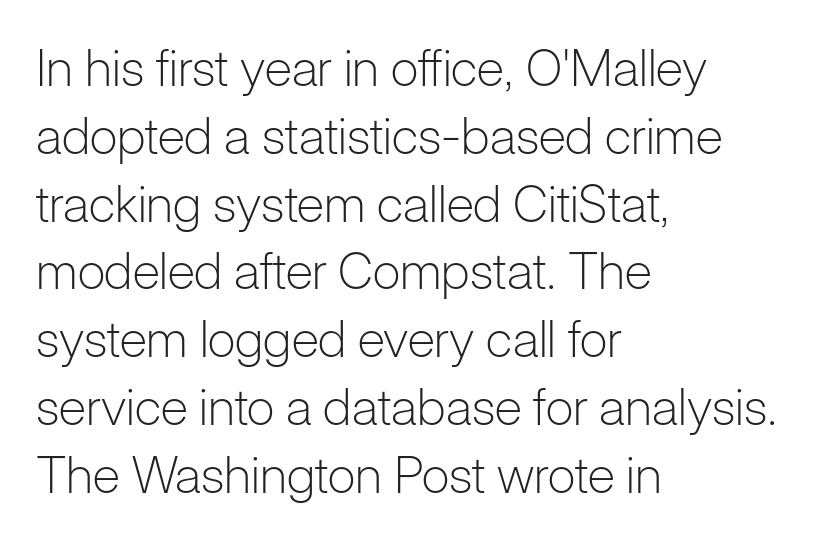
{"serif": "no", "italic": "no", "bold": "no", "weight": "light", "width": "normal", "stroke_contrast": "low", "x_height": "medium", "monospaced": "no", "underline": "no", "align": "left", "line_spacing": "normal", "line_spacing_ratio": 1.33, "letter_spacing": "normal", "letter_spacing_em": 0.0, "glyph_px": 51}
